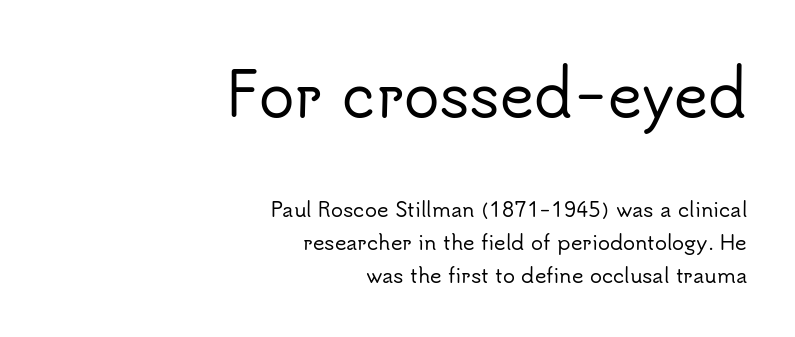
Q: Is the text italic (slanted)? A: No, it is upright.
Q: Is the typeface a serif or a sans-serif typeface? A: Sans-serif.
Q: Is the text underlined? A: No.
Q: How is the paragraph aligned? A: Right-aligned.
Q: Is the spacing between letters normal or unusually wide? A: Normal.
Q: Is the spacing between lines tight, normal or loose? A: Normal.
Q: Which block of text is set in a larger size, the first (top) or the second (bottom)? A: The first (top) one.
Q: Width (condensed, normal, or wide)? A: Normal.
Q: Stroke contrast? A: Low.
Q: x-height? A: Small.
Q: Monospaced? A: No.
